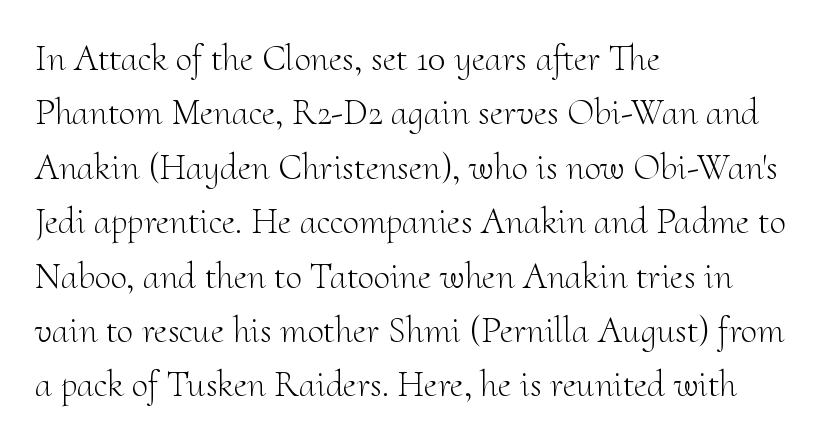
Q: Is the text bold? A: No.
Q: Is the text italic (slanted)? A: No, it is upright.
Q: Is the typeface a serif or a sans-serif typeface? A: Serif.
Q: Is the text underlined? A: No.
Q: How is the paragraph aligned? A: Left-aligned.
Q: Is the spacing between letters normal or unusually wide? A: Normal.
Q: Is the spacing between lines tight, normal or loose? A: Normal.
Q: Width (condensed, normal, or wide)? A: Normal.
Q: Stroke contrast? A: Medium.
Q: x-height? A: Small.
Q: Monospaced? A: No.
